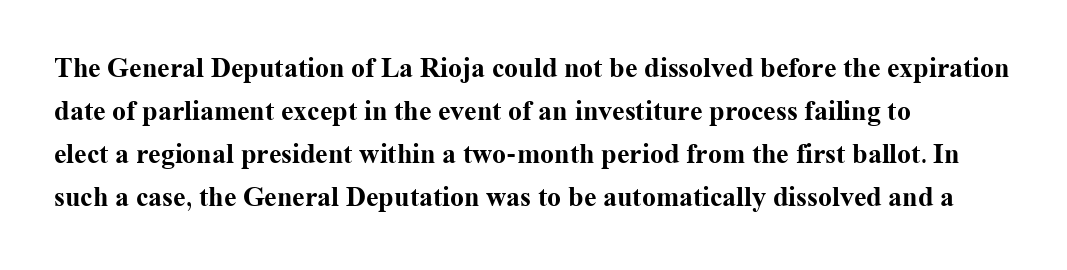
The image shows 28 px bold serif type, upright; set left-aligned, normal line spacing (1.54x), normal letter spacing, not underlined; medium stroke contrast and a medium x-height.
